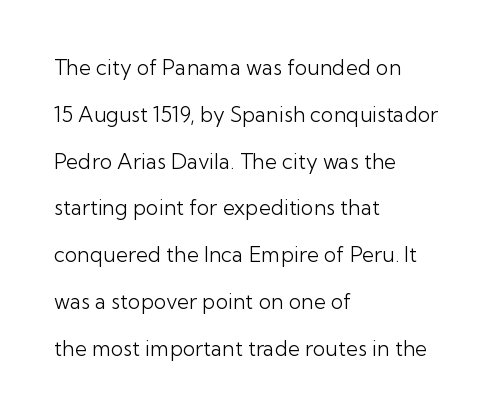
This rendering uses left alignment, leaving the right contour irregular. A bare baseline throughout the passage. Look at the tracking — it's just the regular setting, nothing added. Nothing heavy about these letters — not bold at all.
